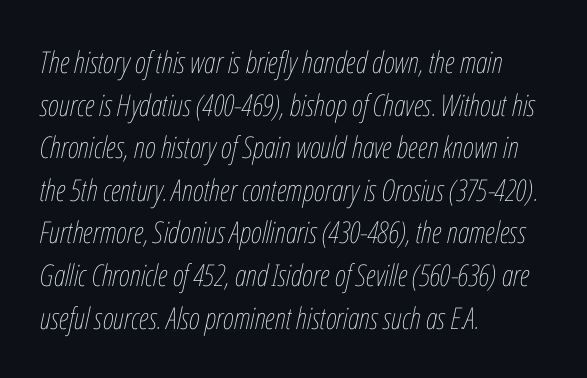
{"italic": "yes", "lean": "right", "slant_degrees": 12, "bold": "no", "weight": "thin", "width": "condensed", "stroke_contrast": "low", "x_height": "medium", "monospaced": "no", "underline": "no", "align": "left", "line_spacing": "normal", "line_spacing_ratio": 1.42, "letter_spacing": "normal", "letter_spacing_em": 0.0, "glyph_px": 30}
